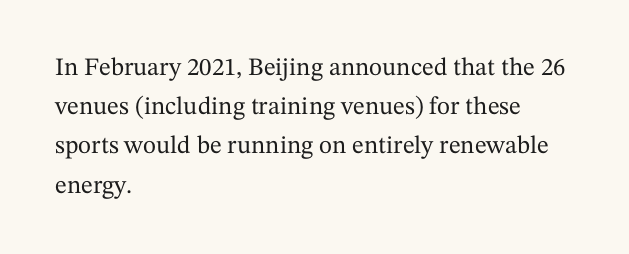
{"italic": "no", "underline": "no", "align": "left", "line_spacing": "normal", "line_spacing_ratio": 1.57, "letter_spacing": "normal", "letter_spacing_em": 0.0, "glyph_px": 25}
